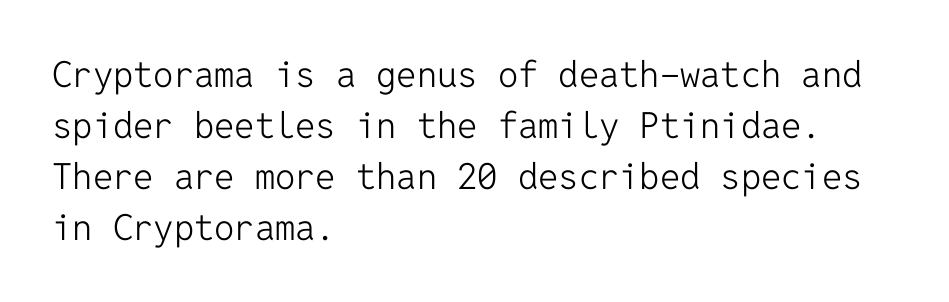
Q: Is the text bold? A: No.
Q: Is the text italic (slanted)? A: No, it is upright.
Q: Is the typeface a serif or a sans-serif typeface? A: Sans-serif.
Q: Is the text underlined? A: No.
Q: How is the paragraph aligned? A: Left-aligned.
Q: Is the spacing between letters normal or unusually wide? A: Normal.
Q: Is the spacing between lines tight, normal or loose? A: Normal.
Q: Width (condensed, normal, or wide)? A: Normal.
Q: Stroke contrast? A: Low.
Q: x-height? A: Medium.
Q: Monospaced? A: Yes.
